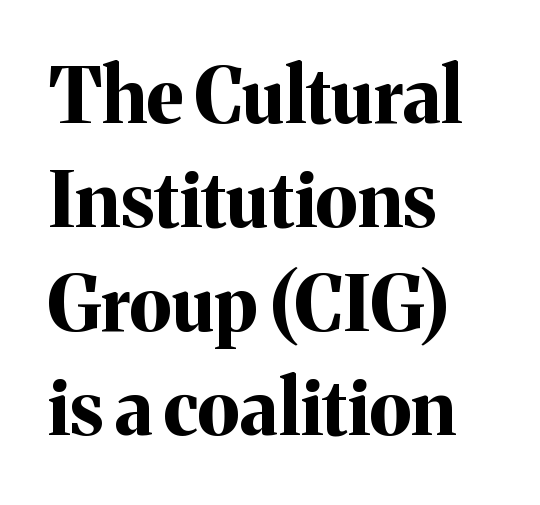
The image shows 76 px bold serif type, upright; set left-aligned, normal line spacing (1.37x), normal letter spacing, not underlined; medium stroke contrast and a medium x-height.
